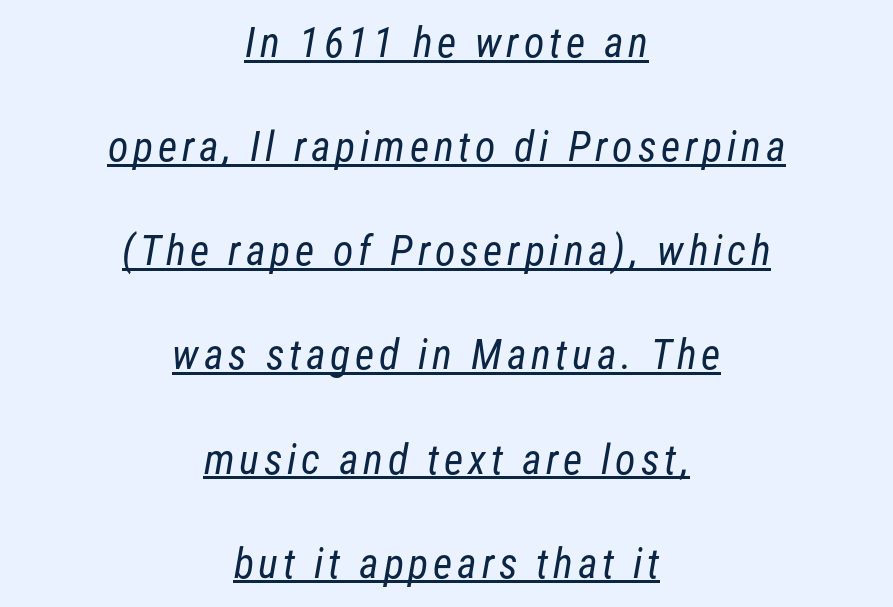
{"serif": "no", "bold": "no", "weight": "regular", "width": "condensed", "stroke_contrast": "low", "x_height": "medium", "monospaced": "no", "underline": "yes", "align": "center", "line_spacing": "loose", "line_spacing_ratio": 2.48, "glyph_px": 42}
